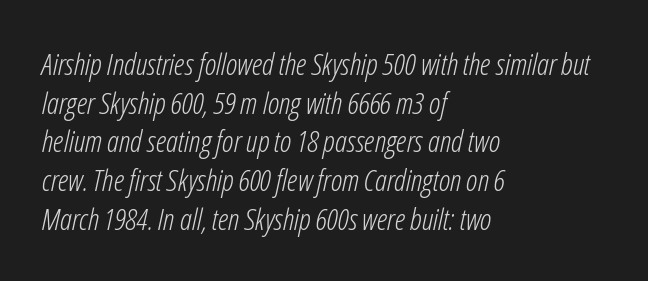
Q: Is the text bold? A: No.
Q: Is the text italic (slanted)? A: Yes, it leans right by about 12 degrees.
Q: Is the text underlined? A: No.
Q: How is the paragraph aligned? A: Left-aligned.
Q: Is the spacing between letters normal or unusually wide? A: Normal.
Q: Is the spacing between lines tight, normal or loose? A: Normal.
Q: Width (condensed, normal, or wide)? A: Condensed.
Q: Stroke contrast? A: Low.
Q: x-height? A: Medium.
Q: Monospaced? A: No.
